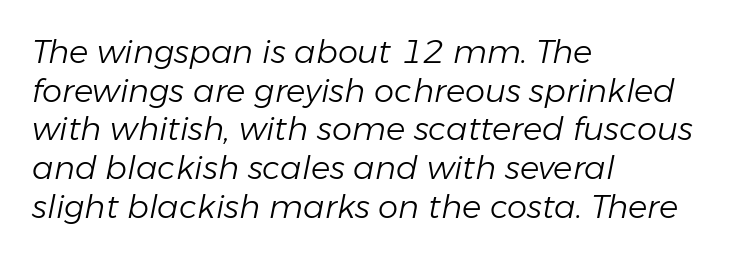
Q: Is the text bold? A: No.
Q: Is the text italic (slanted)? A: Yes, it leans right by about 11 degrees.
Q: Is the text underlined? A: No.
Q: How is the paragraph aligned? A: Left-aligned.
Q: Is the spacing between letters normal or unusually wide? A: Normal.
Q: Width (condensed, normal, or wide)? A: Normal.
Q: Stroke contrast? A: Low.
Q: x-height? A: Medium.
Q: Monospaced? A: No.
